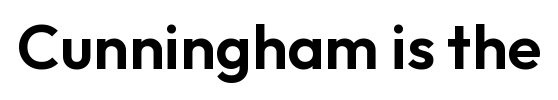
The image shows 63 px sans-serif type, upright; set normal letter spacing, not underlined; low stroke contrast and a medium x-height.
